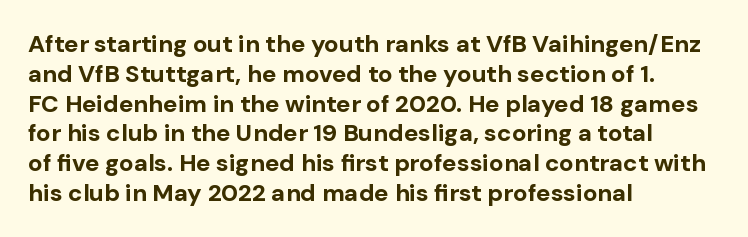
Every character sits straight up, as roman type does. This rendering uses left alignment, leaving the right contour irregular. Letters rest on an invisible, unmarked baseline. The passage shown has conventional tracking throughout. Pretty heavy lettering here — definitely bold.
